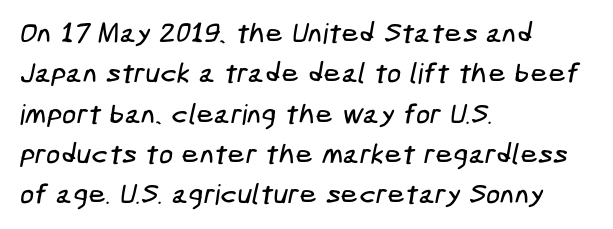
{"serif": "no", "width": "condensed", "stroke_contrast": "low", "x_height": "medium", "underline": "no", "align": "left", "line_spacing": "normal", "line_spacing_ratio": 1.44, "letter_spacing": "normal", "letter_spacing_em": 0.0, "glyph_px": 28}
